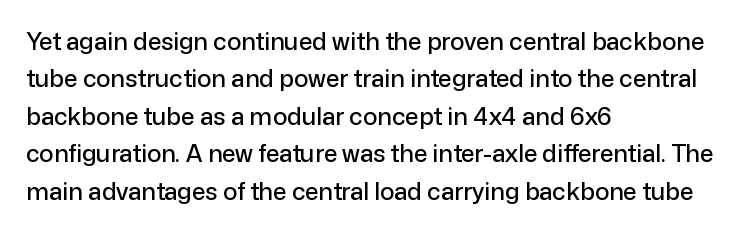
Q: Is the text italic (slanted)? A: No, it is upright.
Q: Is the text underlined? A: No.
Q: How is the paragraph aligned? A: Left-aligned.
Q: Is the spacing between letters normal or unusually wide? A: Normal.
Q: Is the spacing between lines tight, normal or loose? A: Normal.
